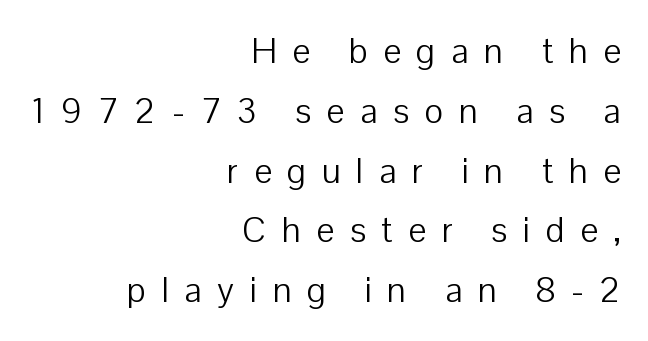
Q: Is the text bold? A: No.
Q: Is the text italic (slanted)? A: No, it is upright.
Q: Is the typeface a serif or a sans-serif typeface? A: Sans-serif.
Q: Is the text underlined? A: No.
Q: How is the paragraph aligned? A: Right-aligned.
Q: Is the spacing between letters normal or unusually wide? A: Unusually wide.
Q: Is the spacing between lines tight, normal or loose? A: Normal.
Q: Width (condensed, normal, or wide)? A: Normal.
Q: Stroke contrast? A: Low.
Q: x-height? A: Medium.
Q: Monospaced? A: No.
